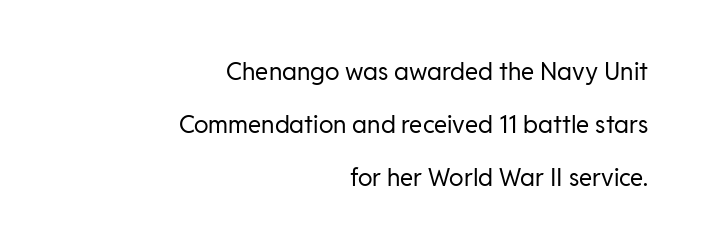
The image shows 24 px text type, upright; set right-aligned, loose line spacing (2.2x), normal letter spacing, not underlined.
